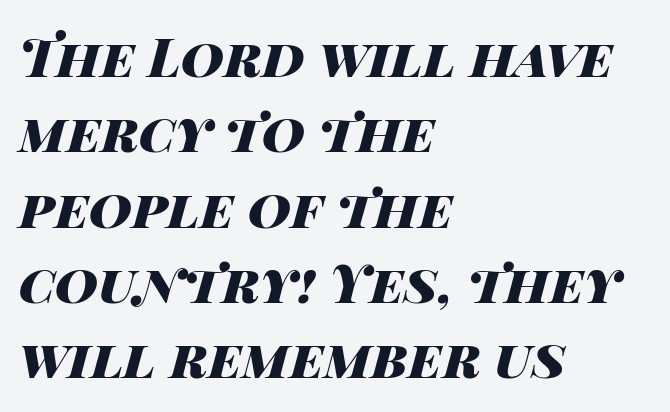
{"italic": "yes", "lean": "right", "slant_degrees": 14, "bold": "yes", "weight": "heavy", "width": "wide", "stroke_contrast": "high", "x_height": "large", "monospaced": "no", "underline": "no", "align": "left", "line_spacing": "normal", "line_spacing_ratio": 1.42, "letter_spacing": "normal", "letter_spacing_em": 0.0, "glyph_px": 53}
